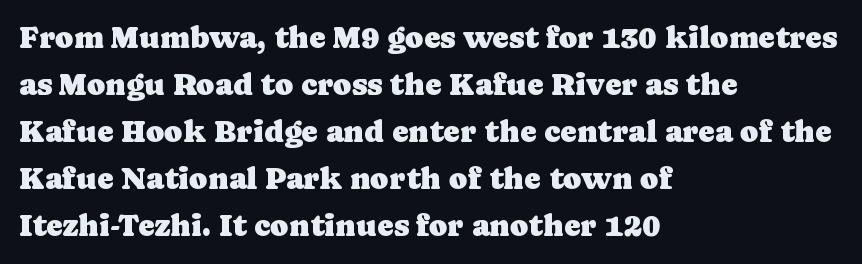
{"serif": "yes", "italic": "no", "width": "normal", "stroke_contrast": "low", "x_height": "medium", "monospaced": "no", "underline": "no", "align": "left", "line_spacing": "normal", "line_spacing_ratio": 1.52, "letter_spacing": "normal", "letter_spacing_em": 0.0, "glyph_px": 31}
